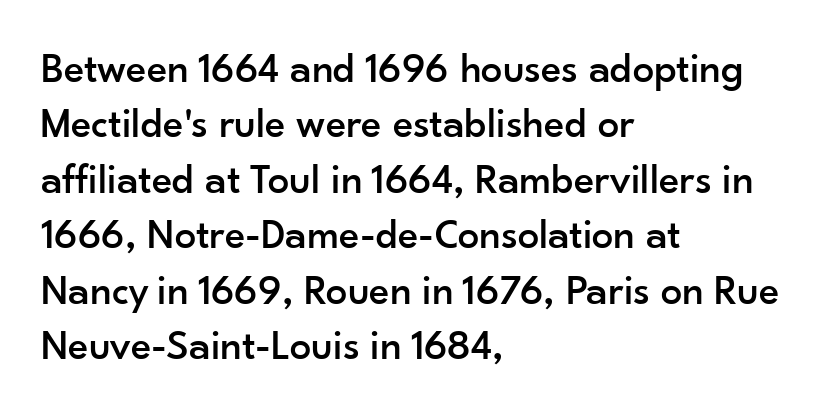
The image shows 43 px sans-serif type, upright; set left-aligned, normal line spacing (1.29x), normal letter spacing, not underlined; low stroke contrast and a small x-height.
